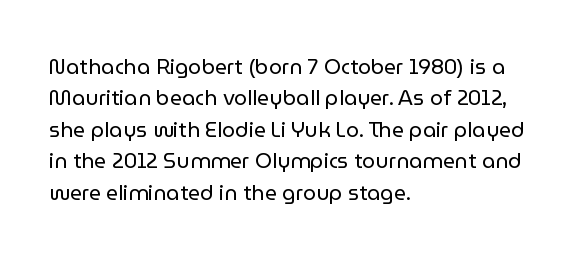
{"italic": "no", "bold": "no", "underline": "no", "align": "left", "line_spacing": "normal", "line_spacing_ratio": 1.5, "letter_spacing": "normal", "letter_spacing_em": 0.0, "glyph_px": 21}
